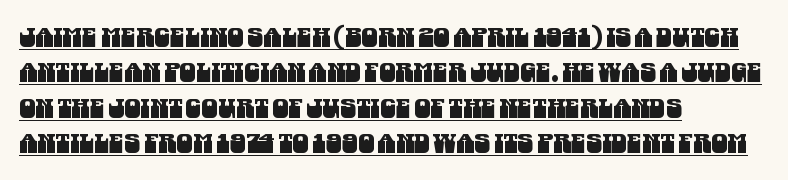
The image shows 26 px text type; set left-aligned, normal line spacing (1.36x), normal letter spacing, underlined.
